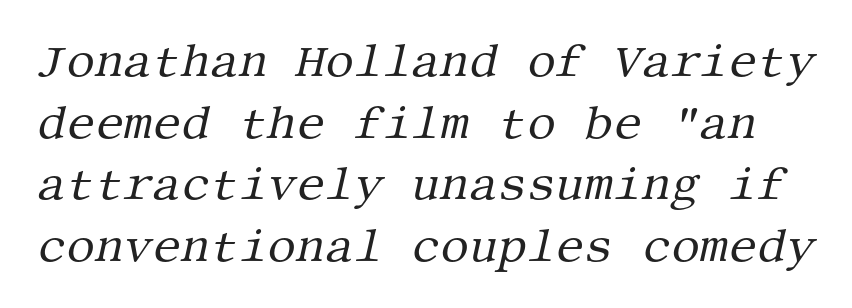
The string is rendered with underlining switched off. Are there feet on the stems? There are — it's a serif. The specimen reads as italic at a glance. The rendering keeps characters at their native spacing. Summary of vertical rhythm: regular, with standard interline spacing. Vertical stems look standard width or narrower in stroke.
